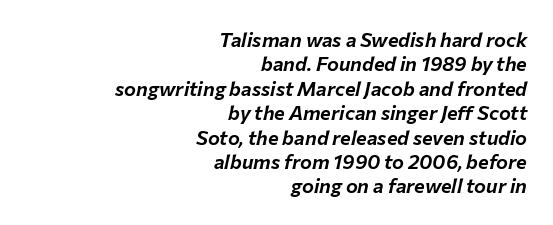
The image shows 20 px text type, italic (leaning right); set right-aligned, line spacing 1.22x, normal letter spacing, not underlined.
